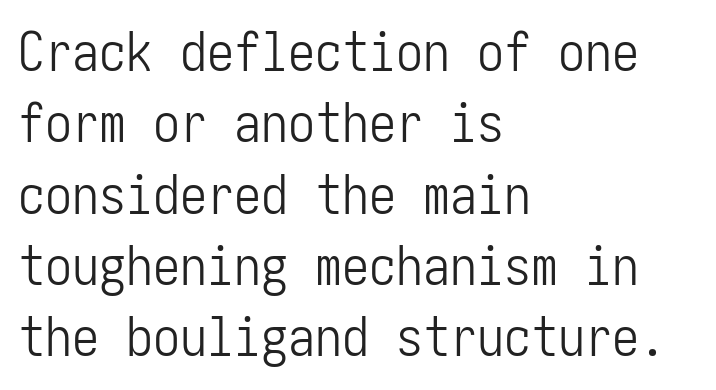
{"serif": "no", "italic": "no", "bold": "no", "weight": "light", "width": "condensed", "stroke_contrast": "low", "x_height": "medium", "underline": "no", "align": "left", "line_spacing": "normal", "line_spacing_ratio": 1.32, "letter_spacing": "normal", "letter_spacing_em": 0.0, "glyph_px": 54}
